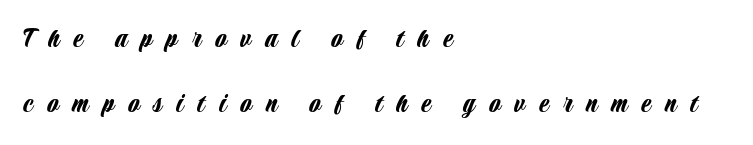
{"serif": "no", "width": "condensed", "stroke_contrast": "low", "x_height": "large", "monospaced": "no", "underline": "no", "align": "left", "line_spacing": "loose", "line_spacing_ratio": 2.23, "letter_spacing": "wide", "letter_spacing_em": 0.48, "glyph_px": 29}
